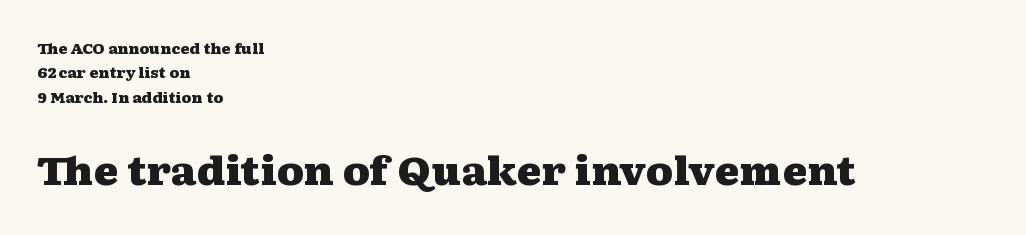
Q: Is the text bold? A: Yes.
Q: Is the text italic (slanted)? A: No, it is upright.
Q: Is the typeface a serif or a sans-serif typeface? A: Serif.
Q: Is the text underlined? A: No.
Q: How is the paragraph aligned? A: Left-aligned.
Q: Is the spacing between letters normal or unusually wide? A: Normal.
Q: Which block of text is set in a larger size, the first (top) or the second (bottom)? A: The second (bottom) one.
Q: Width (condensed, normal, or wide)? A: Wide.
Q: Stroke contrast? A: Medium.
Q: x-height? A: Medium.
Q: Monospaced? A: No.
